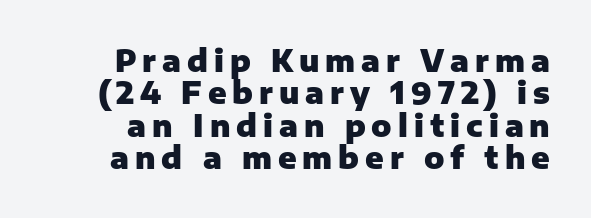
Q: Is the text bold? A: Yes.
Q: Is the text italic (slanted)? A: No, it is upright.
Q: Is the typeface a serif or a sans-serif typeface? A: Sans-serif.
Q: Is the text underlined? A: No.
Q: Is the spacing between letters normal or unusually wide? A: Unusually wide.
Q: Is the spacing between lines tight, normal or loose? A: Tight.
Q: Width (condensed, normal, or wide)? A: Normal.
Q: Stroke contrast? A: Low.
Q: x-height? A: Medium.
Q: Monospaced? A: No.
